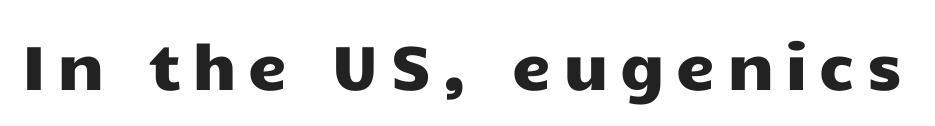
Q: Is the text italic (slanted)? A: No, it is upright.
Q: Is the typeface a serif or a sans-serif typeface? A: Sans-serif.
Q: Is the text underlined? A: No.
Q: Width (condensed, normal, or wide)? A: Wide.
Q: Stroke contrast? A: Low.
Q: x-height? A: Medium.
Q: Monospaced? A: No.
